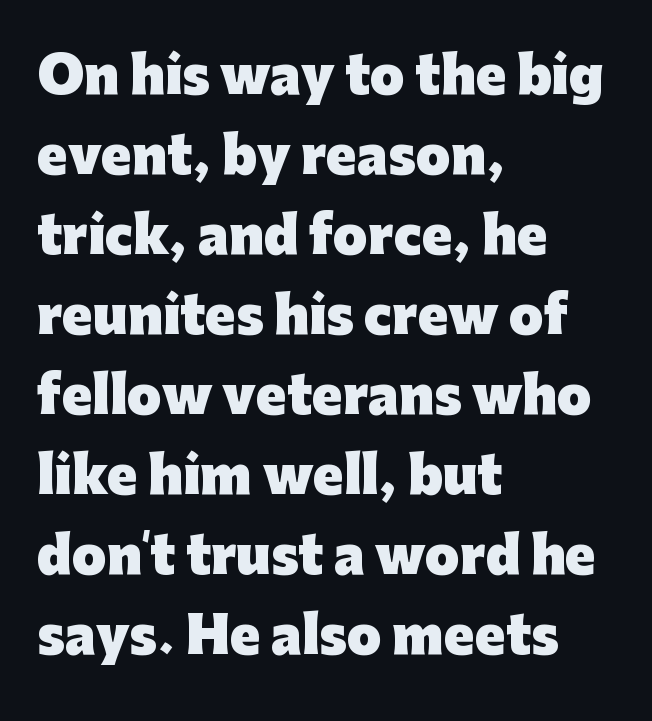
The image shows 50 px heavy sans-serif type, upright; set left-aligned, normal line spacing (1.6x), normal letter spacing, not underlined; low stroke contrast and a medium x-height.
